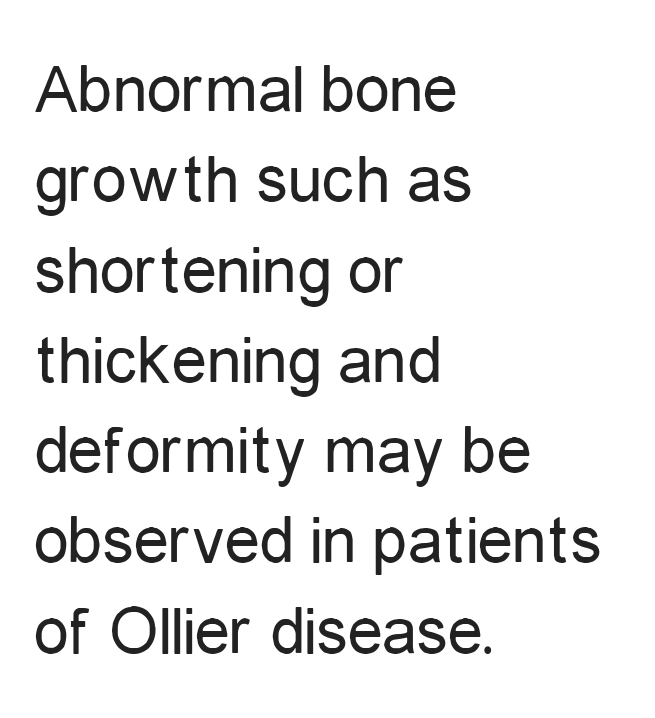
Q: Is the text bold? A: No.
Q: Is the text italic (slanted)? A: No, it is upright.
Q: Is the typeface a serif or a sans-serif typeface? A: Sans-serif.
Q: Is the text underlined? A: No.
Q: How is the paragraph aligned? A: Left-aligned.
Q: Is the spacing between letters normal or unusually wide? A: Normal.
Q: Is the spacing between lines tight, normal or loose? A: Normal.
Q: Width (condensed, normal, or wide)? A: Condensed.
Q: Stroke contrast? A: Low.
Q: x-height? A: Medium.
Q: Monospaced? A: No.
